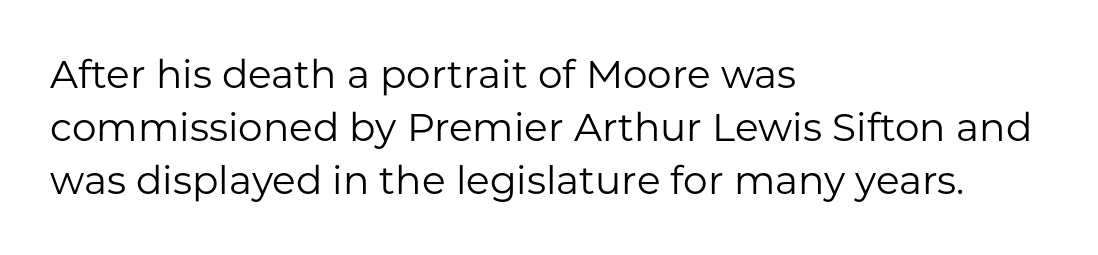
Q: Is the text bold? A: No.
Q: Is the text italic (slanted)? A: No, it is upright.
Q: Is the typeface a serif or a sans-serif typeface? A: Sans-serif.
Q: Is the text underlined? A: No.
Q: How is the paragraph aligned? A: Left-aligned.
Q: Is the spacing between letters normal or unusually wide? A: Normal.
Q: Is the spacing between lines tight, normal or loose? A: Normal.
Q: Width (condensed, normal, or wide)? A: Normal.
Q: Stroke contrast? A: Low.
Q: x-height? A: Medium.
Q: Monospaced? A: No.
